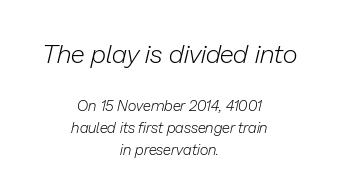
Lines of text with bare space underneath. Each line is balanced around a shared central axis. Posture: slanted. Stems here are at most as thick as an everyday book face.
